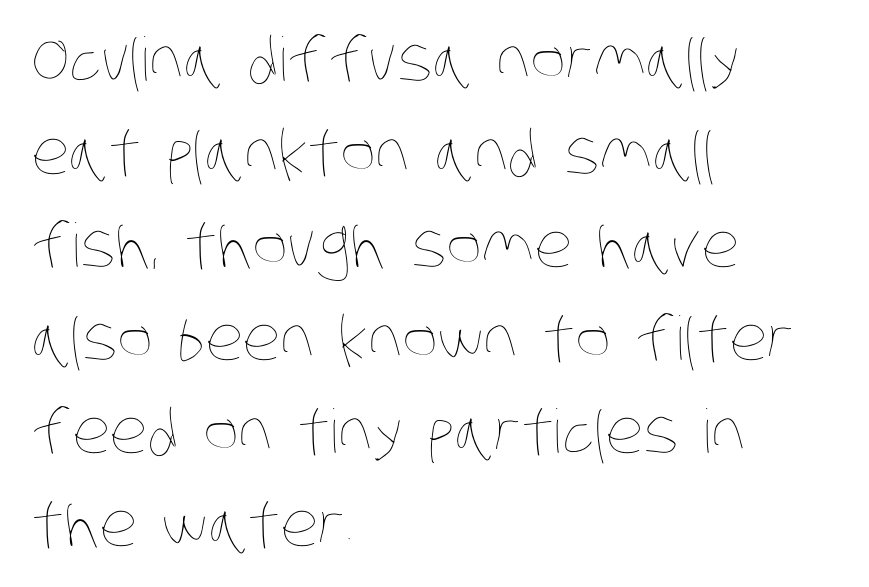
The image shows 60 px thin, condensed type; set left-aligned, normal line spacing (1.55x), normal letter spacing, not underlined; low stroke contrast and a large x-height.
